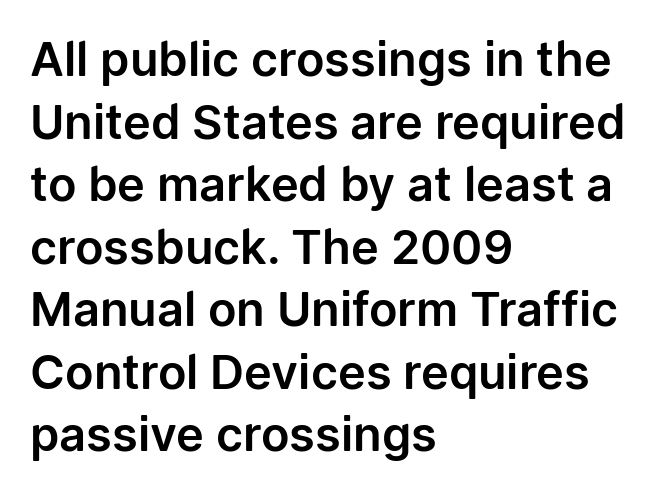
These lines are composed in type without serifs. The specimen omits any rule beneath the text block's lines. Note the varied advance widths — an 'i' is clearly narrower than an 'm'. Horizontally, the lines are justified to the leading edge only.
